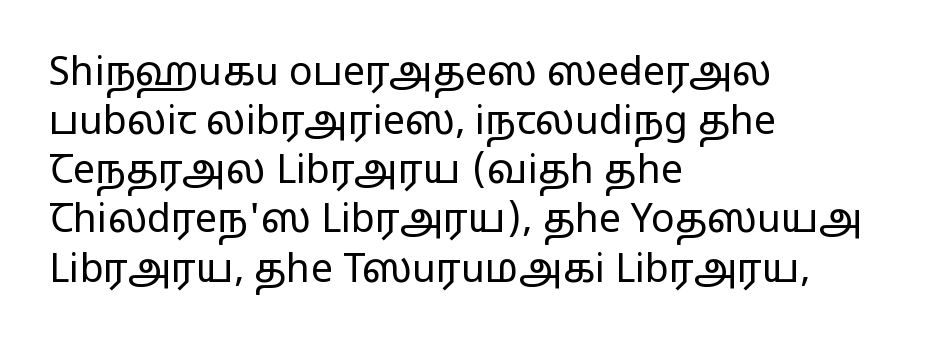
Q: Is the text bold? A: No.
Q: Is the text italic (slanted)? A: No, it is upright.
Q: Is the typeface a serif or a sans-serif typeface? A: Sans-serif.
Q: Is the text underlined? A: No.
Q: How is the paragraph aligned? A: Left-aligned.
Q: Is the spacing between letters normal or unusually wide? A: Normal.
Q: Is the spacing between lines tight, normal or loose? A: Normal.
Q: Width (condensed, normal, or wide)? A: Wide.
Q: Stroke contrast? A: Low.
Q: x-height? A: Medium.
Q: Monospaced? A: No.
